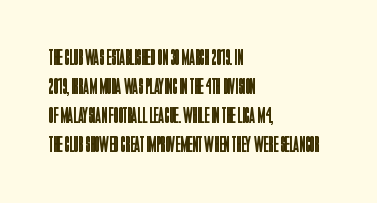
Tall strokes in this sample are plumb rather than angled. The passage shown has conventional tracking throughout. Every row of glyphs begins at an identical x-position on the left. A normal amount of white space separates one row of letters from the next. Type without underlining.
